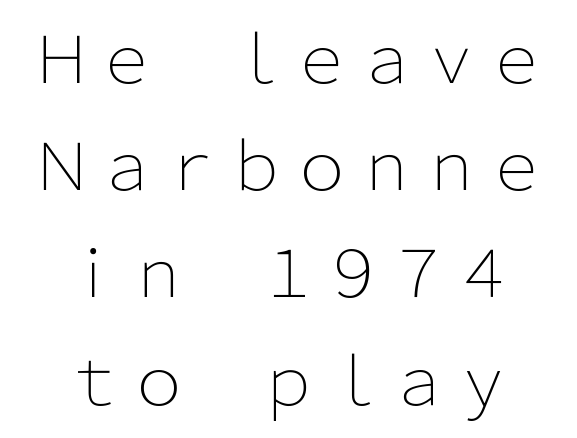
Q: Is the text bold? A: No.
Q: Is the text italic (slanted)? A: No, it is upright.
Q: Is the typeface a serif or a sans-serif typeface? A: Sans-serif.
Q: Is the text underlined? A: No.
Q: Is the spacing between letters normal or unusually wide? A: Normal.
Q: Is the spacing between lines tight, normal or loose? A: Normal.
Q: Width (condensed, normal, or wide)? A: Normal.
Q: Stroke contrast? A: Low.
Q: x-height? A: Medium.
Q: Monospaced? A: No.
